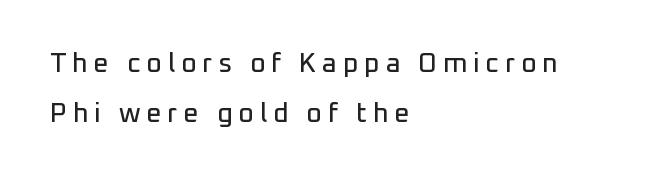
You can tell it's not italic because the verticals are truly vertical. You could only call the tracking loose — the letters float apart. Each line starts at the same left margin while the right side varies. Only glyphs here, with clear space below each row.
